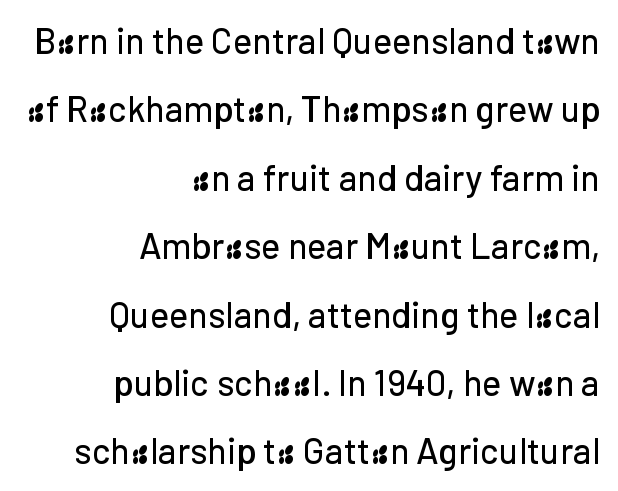
{"serif": "no", "italic": "no", "width": "normal", "stroke_contrast": "low", "x_height": "medium", "monospaced": "no", "underline": "no", "align": "right", "line_spacing": "loose", "line_spacing_ratio": 1.9, "letter_spacing": "normal", "letter_spacing_em": 0.0, "glyph_px": 36}
